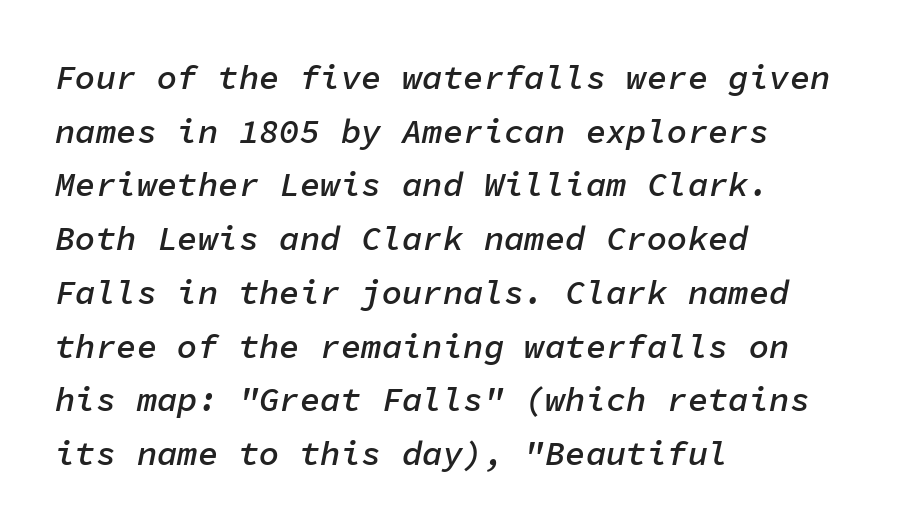
The rendering anchors every line to the left-hand side. Look at the tracking — it's just the regular setting, nothing added. Here the designer chose a console-style face with uniform glyph widths. Clear beneath every line of the passage. In terms of leading, this rendering sits right in the middle. Slant detected: the letters are inclined.
